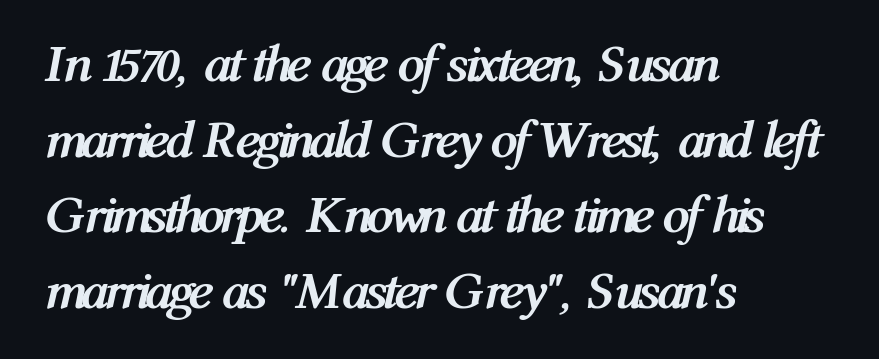
{"italic": "yes", "lean": "right", "slant_degrees": 12, "bold": "yes", "weight": "semibold", "width": "condensed", "stroke_contrast": "medium", "x_height": "medium", "monospaced": "no", "underline": "no", "align": "left", "line_spacing": "normal", "line_spacing_ratio": 1.4, "letter_spacing": "normal", "letter_spacing_em": 0.0, "glyph_px": 54}
